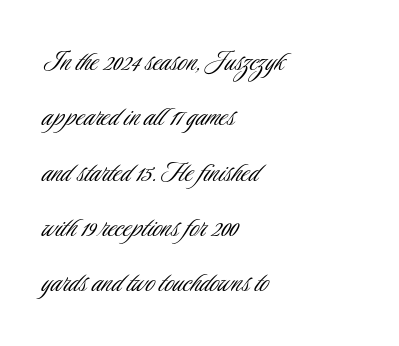
Q: Is the text bold? A: No.
Q: Is the text italic (slanted)? A: Yes.
Q: Is the typeface a serif or a sans-serif typeface? A: Sans-serif.
Q: Is the text underlined? A: No.
Q: How is the paragraph aligned? A: Left-aligned.
Q: Is the spacing between letters normal or unusually wide? A: Normal.
Q: Width (condensed, normal, or wide)? A: Condensed.
Q: Stroke contrast? A: Low.
Q: x-height? A: Small.
Q: Monospaced? A: No.
